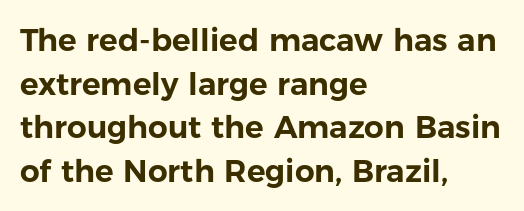
{"serif": "no", "italic": "no", "width": "normal", "stroke_contrast": "low", "x_height": "medium", "monospaced": "no", "underline": "no", "align": "left", "line_spacing": "normal", "line_spacing_ratio": 1.41, "letter_spacing": "normal", "letter_spacing_em": 0.0, "glyph_px": 31}
